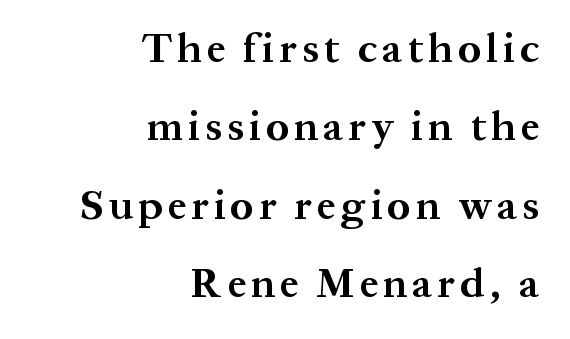
{"serif": "yes", "italic": "no", "bold": "yes", "weight": "bold", "width": "normal", "stroke_contrast": "medium", "x_height": "medium", "monospaced": "no", "underline": "no", "align": "right", "line_spacing": "loose", "line_spacing_ratio": 1.91, "glyph_px": 41}
